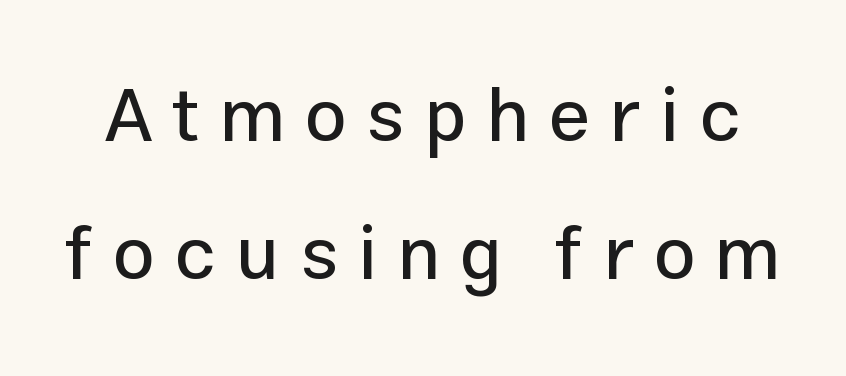
{"serif": "no", "italic": "no", "width": "normal", "stroke_contrast": "low", "x_height": "medium", "monospaced": "no", "underline": "no", "line_spacing_ratio": 1.84, "letter_spacing": "wide", "letter_spacing_em": 0.26, "glyph_px": 75}
